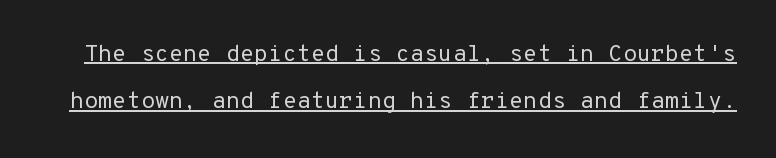
Q: Is the text bold? A: No.
Q: Is the text italic (slanted)? A: No, it is upright.
Q: Is the text underlined? A: Yes.
Q: Is the spacing between letters normal or unusually wide? A: Normal.
Q: Is the spacing between lines tight, normal or loose? A: Loose.
